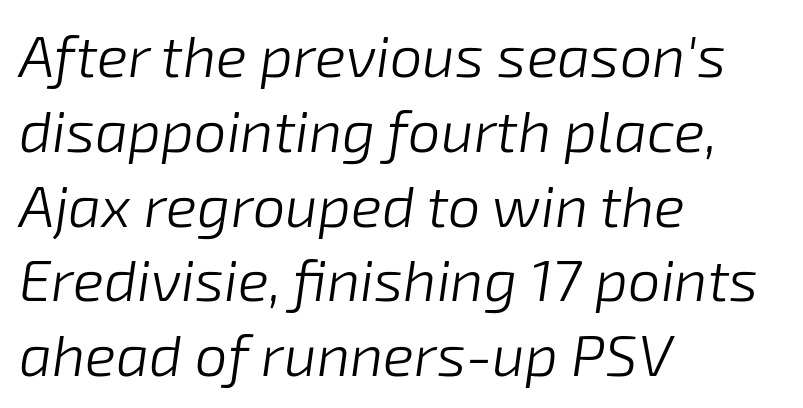
Q: Is the text bold? A: No.
Q: Is the text italic (slanted)? A: Yes, it leans right by about 8 degrees.
Q: Is the text underlined? A: No.
Q: How is the paragraph aligned? A: Left-aligned.
Q: Is the spacing between letters normal or unusually wide? A: Normal.
Q: Is the spacing between lines tight, normal or loose? A: Normal.
Q: Width (condensed, normal, or wide)? A: Normal.
Q: Stroke contrast? A: Low.
Q: x-height? A: Medium.
Q: Monospaced? A: No.
